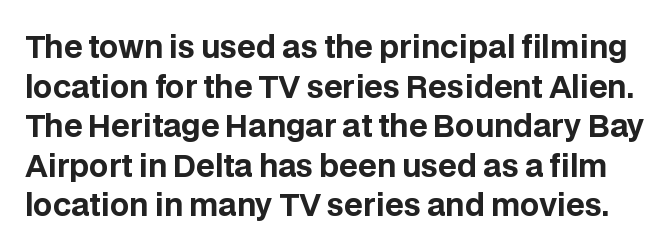
{"serif": "no", "italic": "no", "bold": "yes", "weight": "bold", "width": "normal", "stroke_contrast": "low", "x_height": "large", "monospaced": "no", "underline": "no", "line_spacing": "normal", "line_spacing_ratio": 1.32, "letter_spacing": "normal", "letter_spacing_em": 0.0, "glyph_px": 30}
